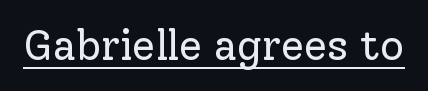
Letters have the restrained weight of plain body copy at most. This sample has the flowing, uneven cadence of proportional lettering. You could call the tracking neutral — neither tight nor loose. The letters stand upright; this is a roman face. The passage shown is underscored from start to finish. Examine the stroke ends and you'll spot serifs.
